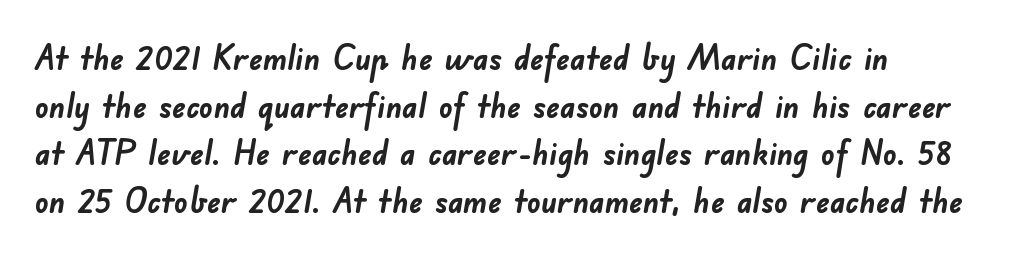
Observe the ordinary spacing: letters are neighbours, not strangers. Notice how descenders clear the ascenders below comfortably — that's standard leading. The string is rendered with underlining switched off. Every row of glyphs begins at an identical x-position on the left.
